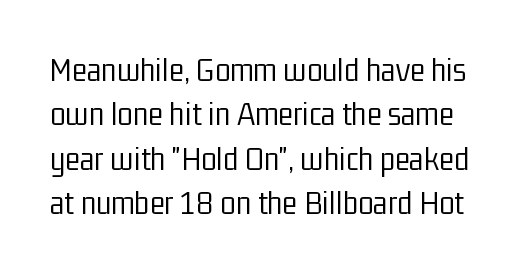
{"serif": "no", "italic": "no", "bold": "no", "weight": "light", "width": "condensed", "stroke_contrast": "low", "x_height": "medium", "monospaced": "no", "underline": "no", "line_spacing": "normal", "line_spacing_ratio": 1.27, "letter_spacing": "normal", "letter_spacing_em": 0.0, "glyph_px": 35}
